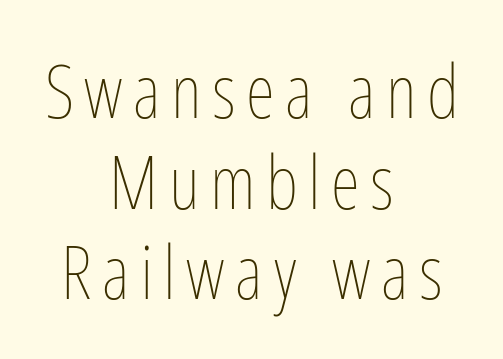
Q: Is the text bold? A: No.
Q: Is the text italic (slanted)? A: No, it is upright.
Q: Is the text underlined? A: No.
Q: How is the paragraph aligned? A: Centered.
Q: Width (condensed, normal, or wide)? A: Condensed.
Q: Stroke contrast? A: Low.
Q: x-height? A: Medium.
Q: Monospaced? A: No.
